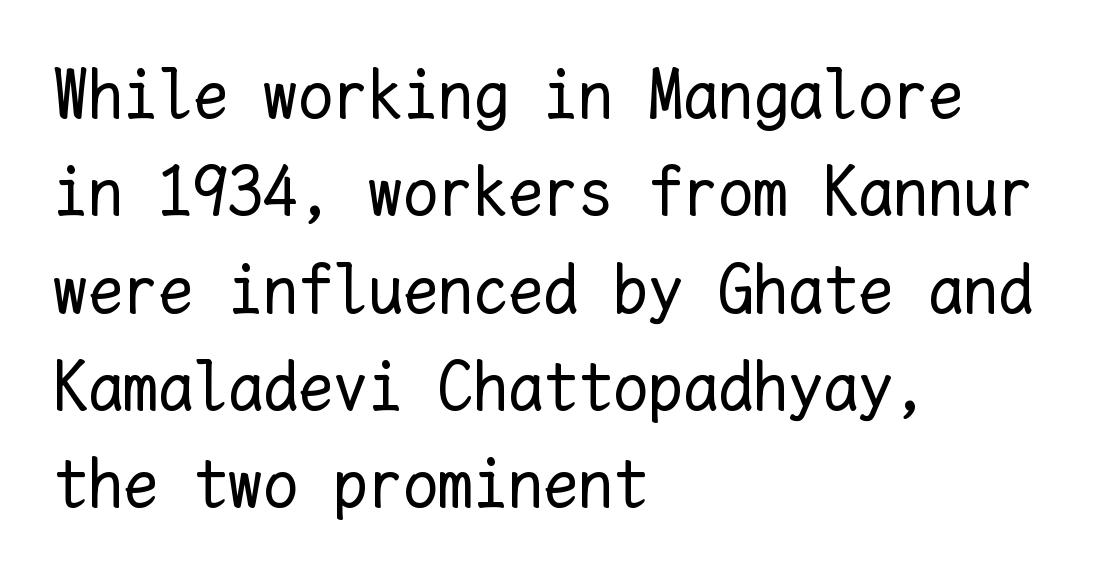
{"italic": "no", "bold": "no", "weight": "regular", "width": "normal", "stroke_contrast": "low", "x_height": "medium", "monospaced": "yes", "underline": "no", "align": "left", "line_spacing": "normal", "line_spacing_ratio": 1.39, "letter_spacing": "normal", "letter_spacing_em": 0.0, "glyph_px": 70}
